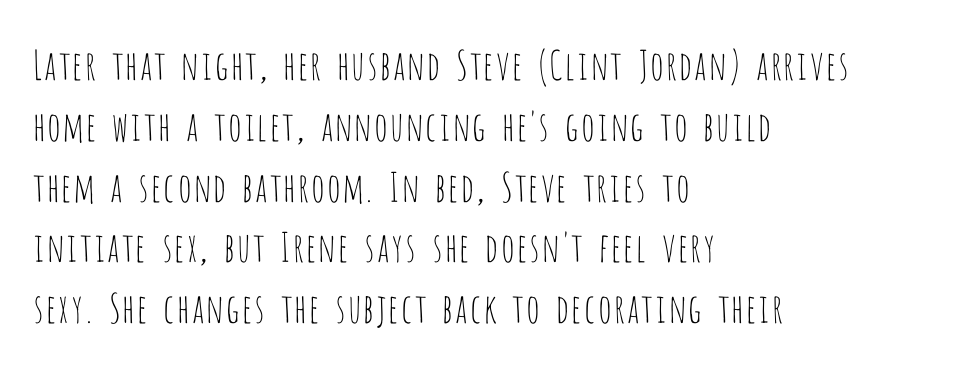
{"serif": "no", "italic": "no", "bold": "no", "weight": "thin", "width": "condensed", "stroke_contrast": "low", "x_height": "large", "monospaced": "no", "underline": "no", "align": "left", "line_spacing": "normal", "line_spacing_ratio": 1.52, "letter_spacing": "normal", "letter_spacing_em": 0.0, "glyph_px": 40}
